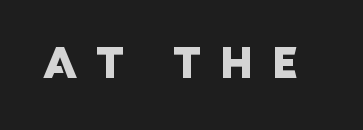
{"serif": "no", "width": "normal", "stroke_contrast": "low", "x_height": "large", "monospaced": "no", "underline": "no", "letter_spacing": "wide", "letter_spacing_em": 0.43, "glyph_px": 43}
